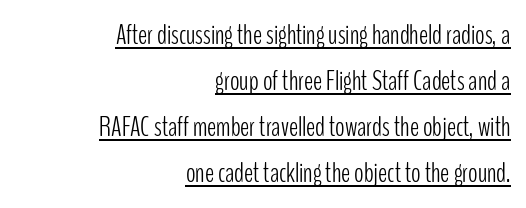
The image shows 28 px light, condensed sans-serif type, upright; set right-aligned, normal line spacing (1.64x), normal letter spacing, underlined; low stroke contrast and a medium x-height.
